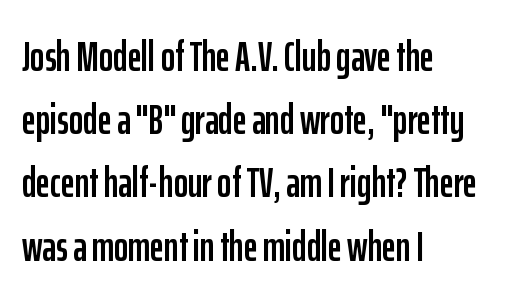
Q: Is the text italic (slanted)? A: No, it is upright.
Q: Is the typeface a serif or a sans-serif typeface? A: Sans-serif.
Q: Is the text underlined? A: No.
Q: How is the paragraph aligned? A: Left-aligned.
Q: Is the spacing between letters normal or unusually wide? A: Normal.
Q: Is the spacing between lines tight, normal or loose? A: Normal.
Q: Width (condensed, normal, or wide)? A: Condensed.
Q: Stroke contrast? A: Low.
Q: x-height? A: Medium.
Q: Monospaced? A: No.
